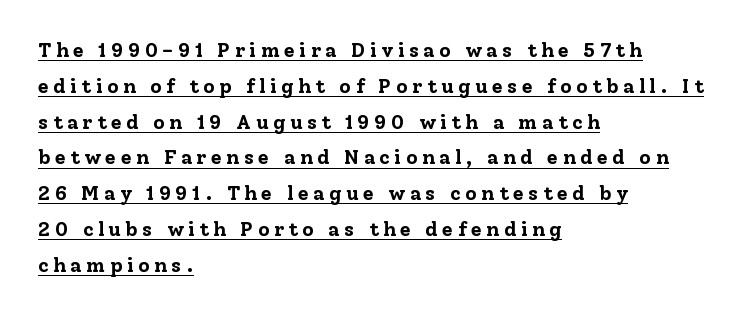
The image shows 20 px bold type, upright; set left-aligned, line spacing 1.79x, unusually wide letter spacing (+0.22 em), underlined.
